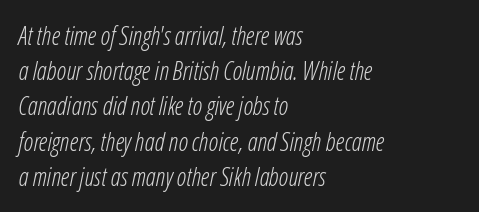
Q: Is the text bold? A: No.
Q: Is the text italic (slanted)? A: Yes, it leans right by about 12 degrees.
Q: Is the text underlined? A: No.
Q: How is the paragraph aligned? A: Left-aligned.
Q: Is the spacing between letters normal or unusually wide? A: Normal.
Q: Is the spacing between lines tight, normal or loose? A: Normal.
